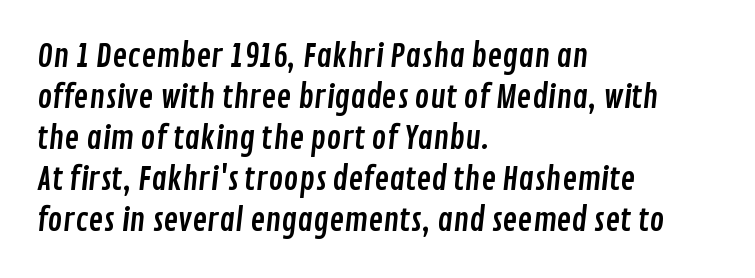
{"serif": "no", "width": "condensed", "stroke_contrast": "low", "x_height": "medium", "monospaced": "no", "underline": "no", "align": "left", "line_spacing": "normal", "line_spacing_ratio": 1.32, "letter_spacing": "normal", "letter_spacing_em": 0.0, "glyph_px": 31}
